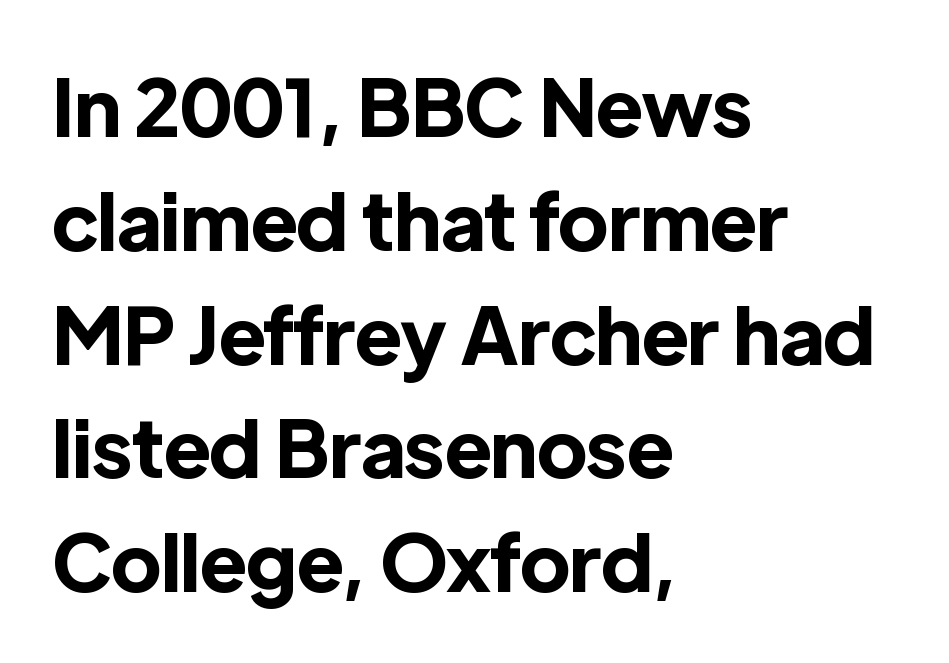
The image shows 79 px bold sans-serif type, upright; set left-aligned, normal line spacing (1.44x), normal letter spacing, not underlined; a medium x-height.
